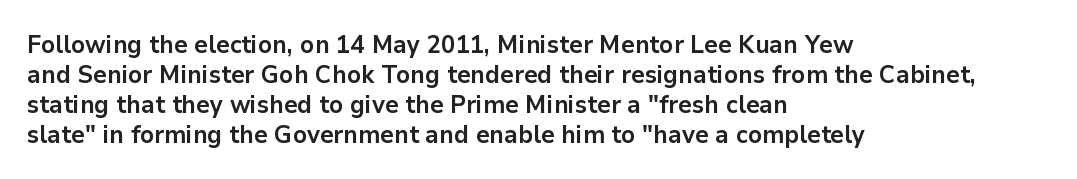
{"italic": "no", "bold": "yes", "underline": "no", "align": "left", "line_spacing_ratio": 1.2, "letter_spacing": "normal", "letter_spacing_em": 0.0, "glyph_px": 25}
